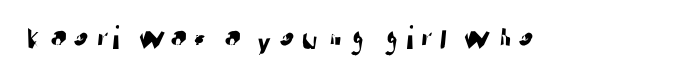
Q: Is the typeface a serif or a sans-serif typeface? A: Sans-serif.
Q: Is the text underlined? A: No.
Q: Width (condensed, normal, or wide)? A: Normal.
Q: Stroke contrast? A: Low.
Q: x-height? A: Medium.
Q: Monospaced? A: No.
